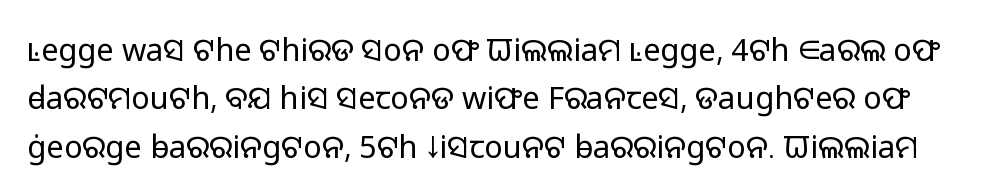
The image shows 31 px light sans-serif type, upright; set normal line spacing (1.56x), normal letter spacing, not underlined; low stroke contrast and a medium x-height.
